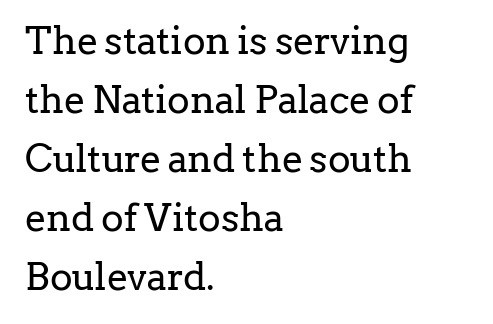
{"serif": "yes", "italic": "no", "bold": "no", "weight": "regular", "width": "normal", "stroke_contrast": "low", "x_height": "medium", "monospaced": "no", "underline": "no", "align": "left", "line_spacing": "normal", "line_spacing_ratio": 1.55, "letter_spacing": "normal", "letter_spacing_em": 0.0, "glyph_px": 38}
